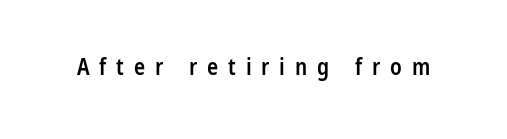
The image shows 23 px text type, upright; set unusually wide letter spacing (+0.43 em), not underlined.
